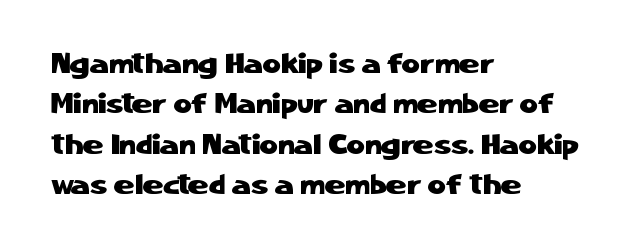
The image shows 28 px sans-serif type, upright; set left-aligned, normal line spacing (1.44x), normal letter spacing, not underlined; low stroke contrast and a medium x-height.
